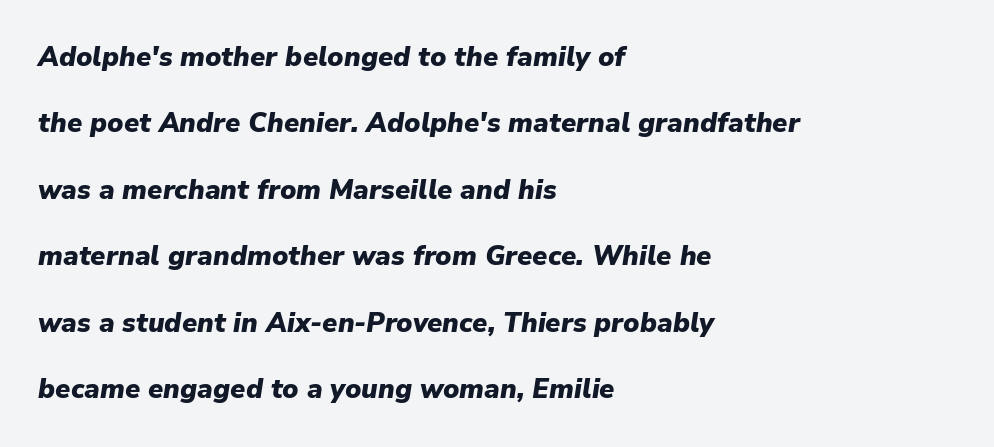
{"italic": "yes", "lean": "right", "slant_degrees": 9, "bold": "yes", "underline": "no", "align": "left", "line_spacing": "loose", "line_spacing_ratio": 2.46, "letter_spacing": "normal", "letter_spacing_em": 0.0, "glyph_px": 27}
